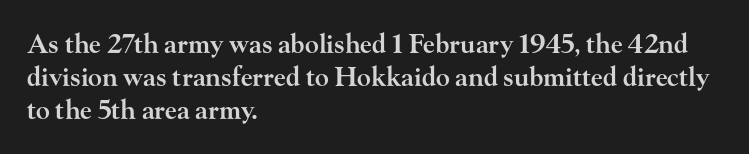
Typesetter's note: demi weight, one step under bold. Casual observation: everything's shoved over to the left. Words float on clear page, feet unadorned. The type sits square on the baseline with zero lean. Evenly set lines give the paragraph a standard silhouette. No extra tracking has been applied to these lines.
